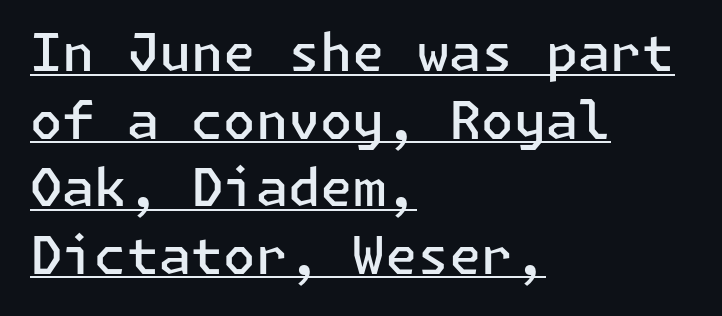
Q: Is the text bold? A: Semi-bold.
Q: Is the text italic (slanted)? A: No, it is upright.
Q: Is the typeface a serif or a sans-serif typeface? A: Sans-serif.
Q: Is the text underlined? A: Yes.
Q: How is the paragraph aligned? A: Left-aligned.
Q: Is the spacing between letters normal or unusually wide? A: Normal.
Q: Is the spacing between lines tight, normal or loose? A: Normal.
Q: Width (condensed, normal, or wide)? A: Normal.
Q: Stroke contrast? A: Low.
Q: x-height? A: Medium.
